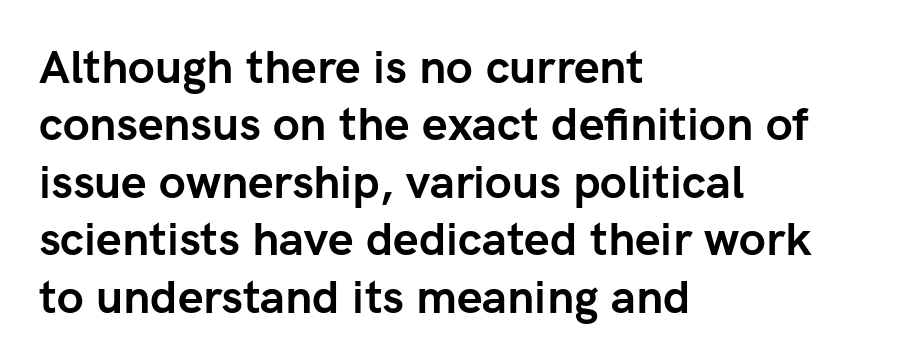
The image shows 46 px semibold sans-serif type, upright; set left-aligned, normal line spacing (1.25x), normal letter spacing, not underlined; low stroke contrast and a medium x-height.
